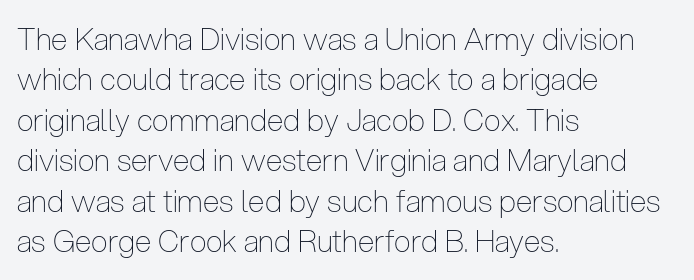
The image shows 30 px thin, condensed sans-serif type, upright; set left-aligned, normal line spacing (1.35x), normal letter spacing, not underlined; low stroke contrast and a medium x-height.
